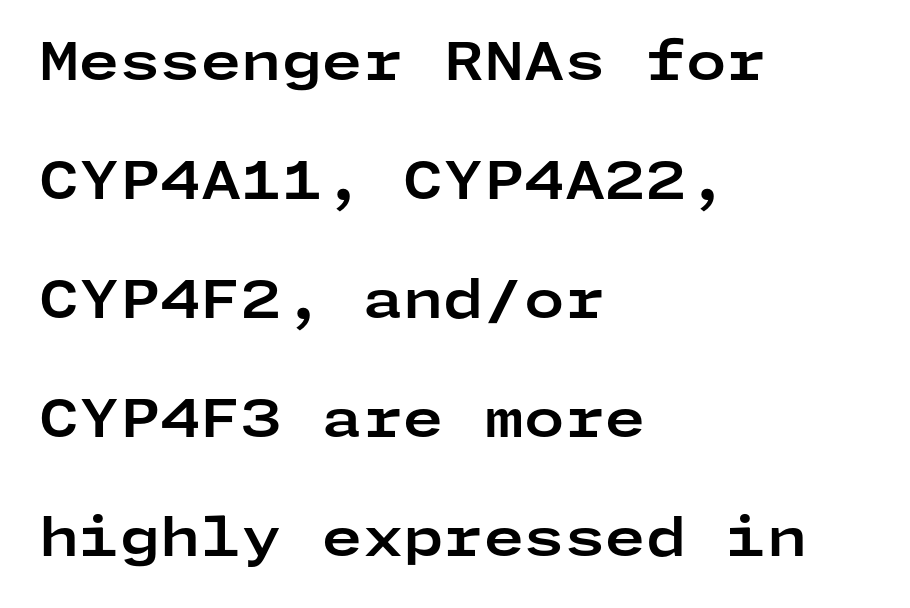
Words float on clear page, feet unadorned. Notice the wide empty band between every row — that's loose leading. What kind of face is this? One without serifs — a sans. Which margin do the lines hug? The left one — the right edge is uneven. This sample uses an upright cut, with every glyph sitting square on the baseline. Emphasis by weight is at full strength: bold.
